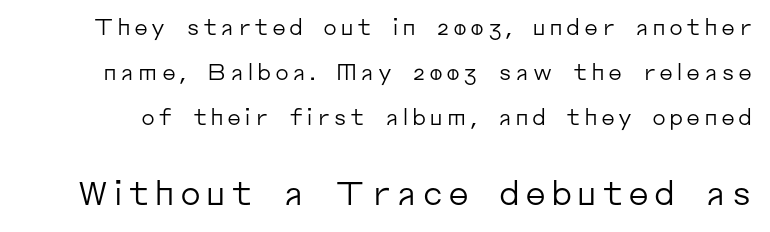
The image shows 33 px regular-weight sans-serif type, upright; set loose line spacing (2.05x), not underlined; the second (bottom) block is 1.5x larger; low stroke contrast and a medium x-height.
